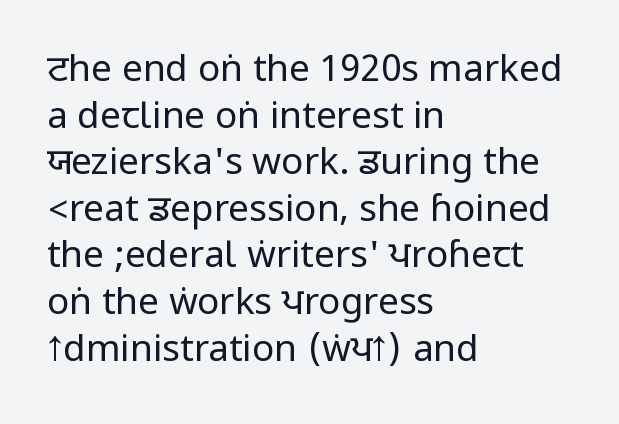
Observe the absence of serifs on each vertical stroke in this sample. Caption: face not bold, strokes unweighted. Reading down the block, your eye returns to a fixed left position each line. Rule under the text: the space is simply empty.
